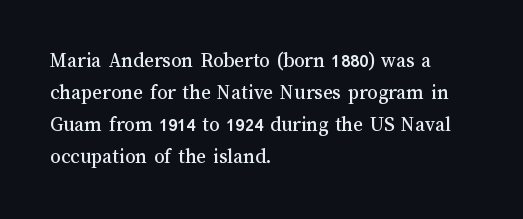
Layout note: lines flush left. The string is rendered with underlining switched off. The line texture is even and compact thanks to regular tracking. A roman cut, with each character standing at attention. The space between consecutive lines is moderate.
